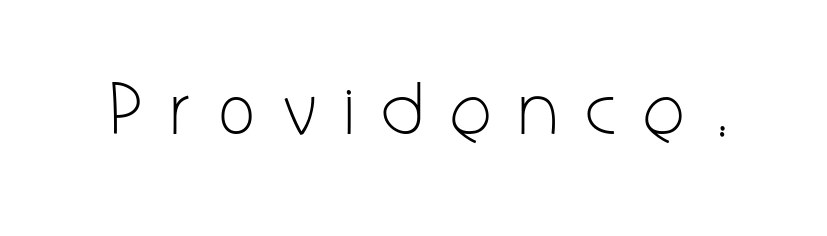
Q: Is the text bold? A: No.
Q: Is the text italic (slanted)? A: No, it is upright.
Q: Is the typeface a serif or a sans-serif typeface? A: Sans-serif.
Q: Is the text underlined? A: No.
Q: Is the spacing between letters normal or unusually wide? A: Unusually wide.
Q: Width (condensed, normal, or wide)? A: Condensed.
Q: Stroke contrast? A: Low.
Q: x-height? A: Medium.
Q: Monospaced? A: No.
